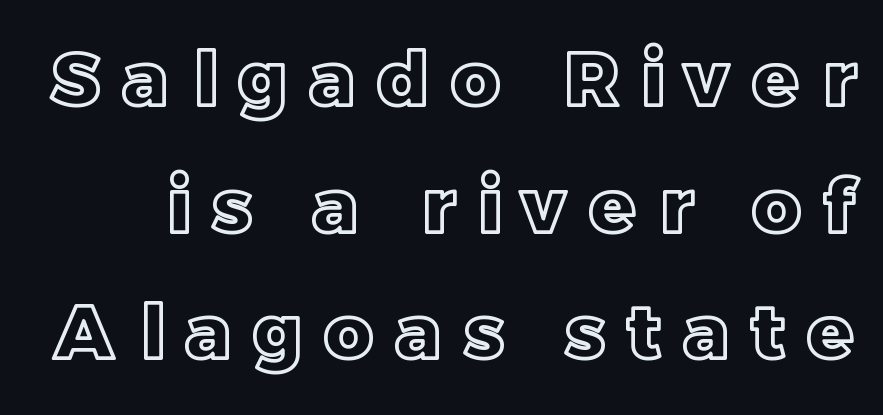
The image shows 75 px text type, upright; set normal line spacing (1.69x), unusually wide letter spacing (+0.3 em), not underlined; a large x-height.
